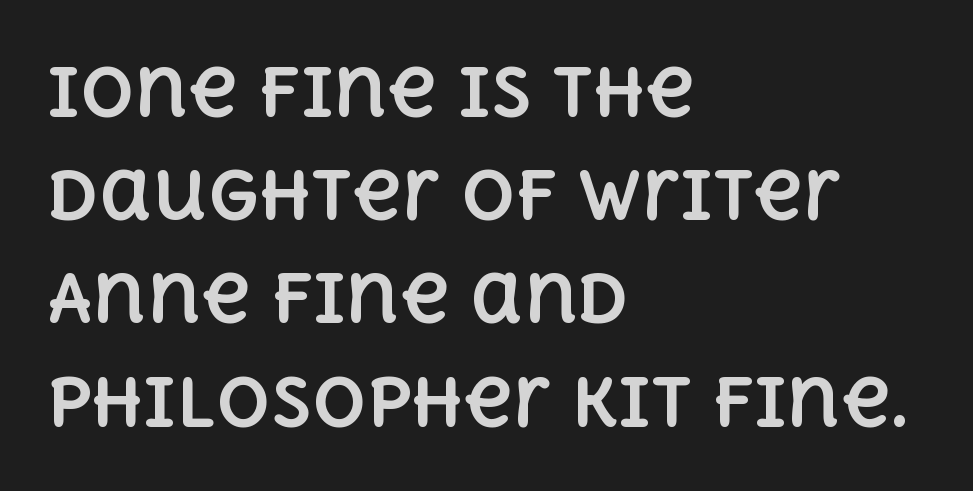
The image shows 67 px bold type, upright; set left-aligned, normal line spacing (1.54x), normal letter spacing, not underlined; a large x-height.
